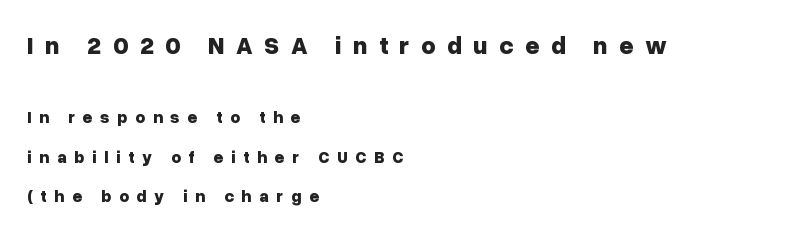
Q: Is the text bold? A: Yes.
Q: Is the text italic (slanted)? A: No, it is upright.
Q: Is the text underlined? A: No.
Q: How is the paragraph aligned? A: Left-aligned.
Q: Is the spacing between letters normal or unusually wide? A: Unusually wide.
Q: Is the spacing between lines tight, normal or loose? A: Loose.
Q: Which block of text is set in a larger size, the first (top) or the second (bottom)? A: The first (top) one.
